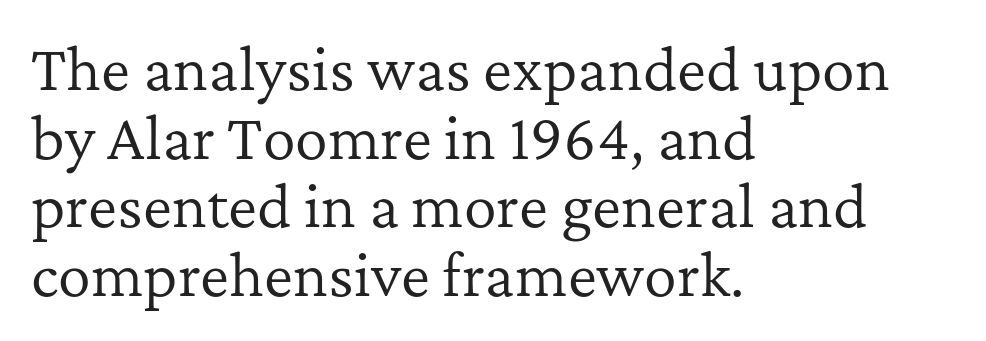
Looks like regular typesetting: each glyph gets only the width it needs. Rule under the text: the space is simply empty. The font is comparable to plain body text, perhaps lighter. Quick note: interline space is typical.
